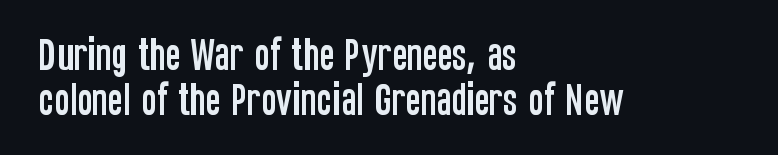
Note the varied advance widths — an 'i' is clearly narrower than an 'm'. Descenders hang freely into open space. Is this a sans? Yes — the strokes have no serifs. The passage is arranged the way most books set body copy — flush left. The letters stand straight up with perfectly vertical stems. Students, note that the glyphs here touch the page at normal intervals.
